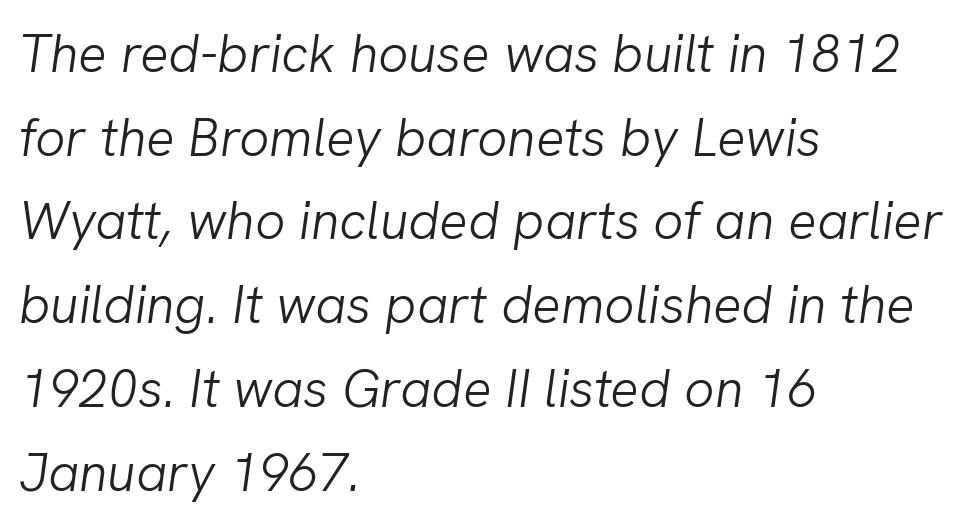
The image shows 53 px light type, italic (leaning right); set left-aligned, normal line spacing (1.58x), normal letter spacing, not underlined; low stroke contrast and a medium x-height.
